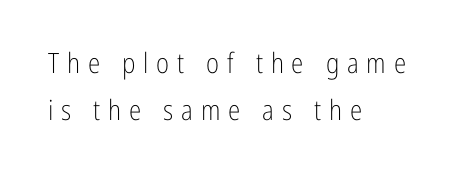
{"serif": "no", "italic": "no", "bold": "no", "weight": "light", "width": "condensed", "stroke_contrast": "low", "x_height": "medium", "monospaced": "no", "underline": "no", "align": "left", "line_spacing": "normal", "line_spacing_ratio": 1.67, "letter_spacing": "wide", "letter_spacing_em": 0.28, "glyph_px": 28}
